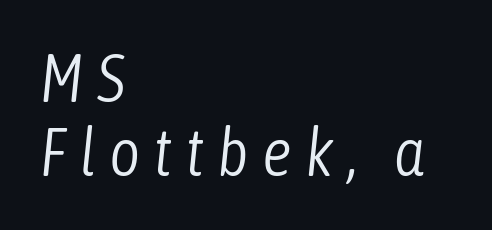
The image shows 67 px light, condensed type, italic (leaning right); set left-aligned, tight line spacing (1.1x), not underlined; low stroke contrast and a medium x-height.
